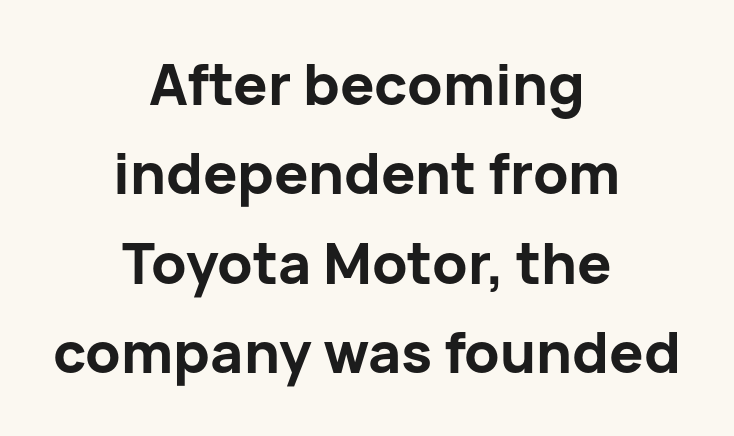
Q: Is the text bold? A: Yes.
Q: Is the text italic (slanted)? A: No, it is upright.
Q: Is the typeface a serif or a sans-serif typeface? A: Sans-serif.
Q: Is the text underlined? A: No.
Q: How is the paragraph aligned? A: Centered.
Q: Is the spacing between letters normal or unusually wide? A: Normal.
Q: Is the spacing between lines tight, normal or loose? A: Normal.
Q: Width (condensed, normal, or wide)? A: Normal.
Q: Stroke contrast? A: Low.
Q: x-height? A: Medium.
Q: Monospaced? A: No.
